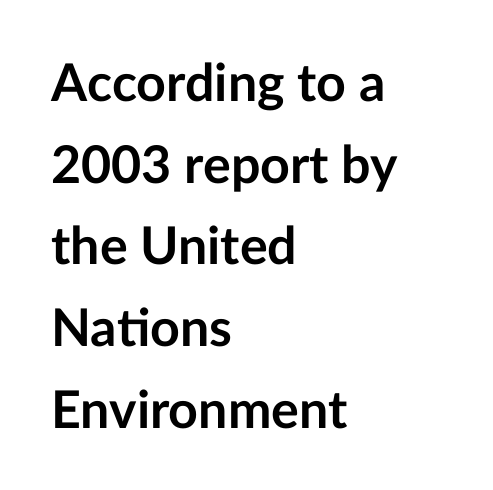
{"serif": "no", "italic": "no", "bold": "yes", "weight": "semibold", "width": "normal", "stroke_contrast": "low", "x_height": "medium", "monospaced": "no", "underline": "no", "align": "left", "line_spacing": "normal", "line_spacing_ratio": 1.57, "letter_spacing": "normal", "letter_spacing_em": 0.0, "glyph_px": 52}
